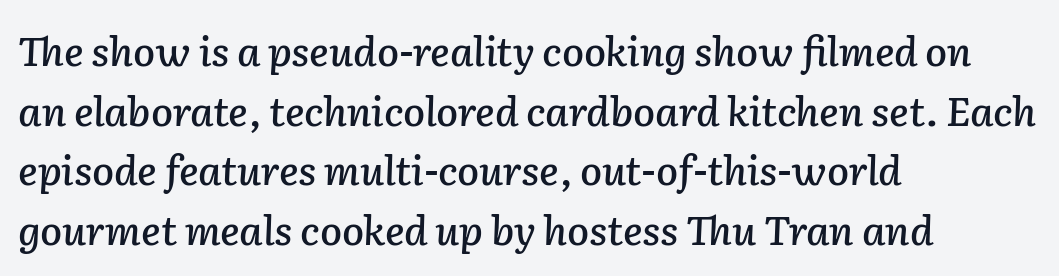
Q: Is the text italic (slanted)? A: Yes, it leans right by about 2 degrees.
Q: Is the text underlined? A: No.
Q: How is the paragraph aligned? A: Left-aligned.
Q: Is the spacing between letters normal or unusually wide? A: Normal.
Q: Is the spacing between lines tight, normal or loose? A: Normal.
Q: Width (condensed, normal, or wide)? A: Normal.
Q: Stroke contrast? A: Low.
Q: x-height? A: Medium.
Q: Monospaced? A: No.
